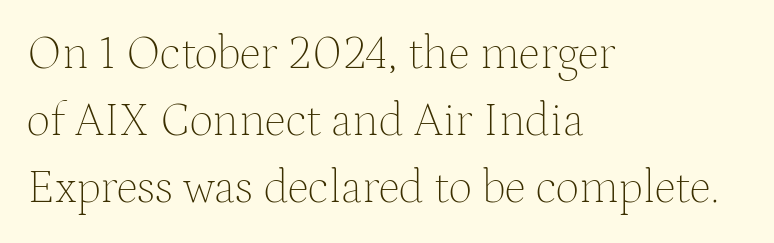
Each word holds together tightly as a unit, with standard inter-letter gaps. These lines stack with their left ends in a neat column. Vertical strokes here are truly vertical. A clean baseline with only descenders dipping below it.
